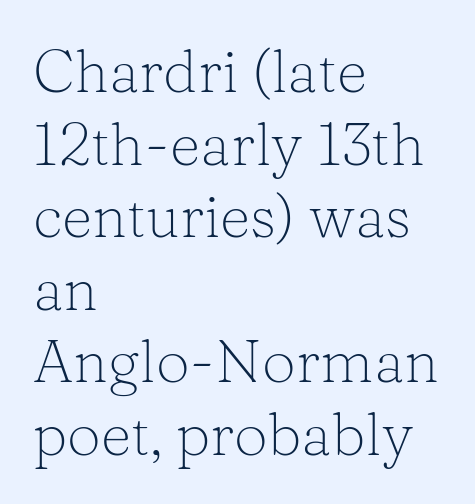
Glance below the letters and you will spot only blank space. Old-style or modern, the face here clearly has serifs. Weight: regular or lighter. The tracking reads as untouched default to a designer's eye. Is this a fixed-width face? No — the glyphs have proportional, varying widths. Is the block centered? No — it sits flush against the left margin.
